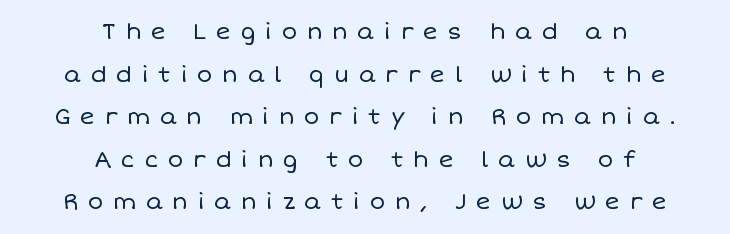
Q: Is the text bold? A: No.
Q: Is the text italic (slanted)? A: No, it is upright.
Q: Is the text underlined? A: No.
Q: How is the paragraph aligned? A: Centered.
Q: Is the spacing between letters normal or unusually wide? A: Unusually wide.
